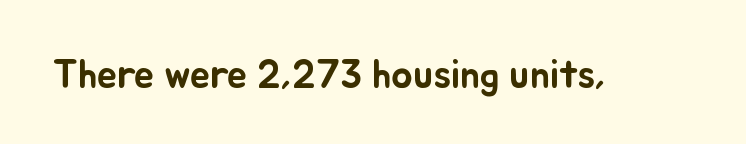
The gaps between neighbouring characters are ordinary and unremarkable. The lettering holds an erect, upright posture throughout. Here the designer chose a conventional face with non-uniform glyph widths. Descenders hang freely into open space.
